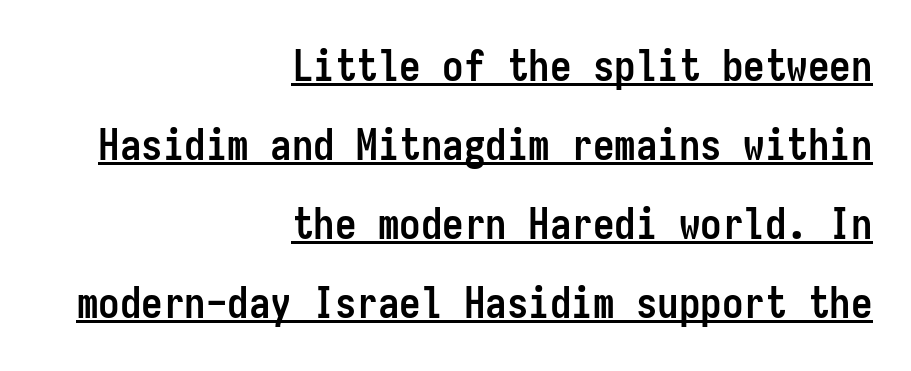
The image shows 43 px semibold, condensed sans-serif type, upright, monospaced; set right-aligned, line spacing 1.84x, normal letter spacing, underlined; low stroke contrast and a medium x-height.
